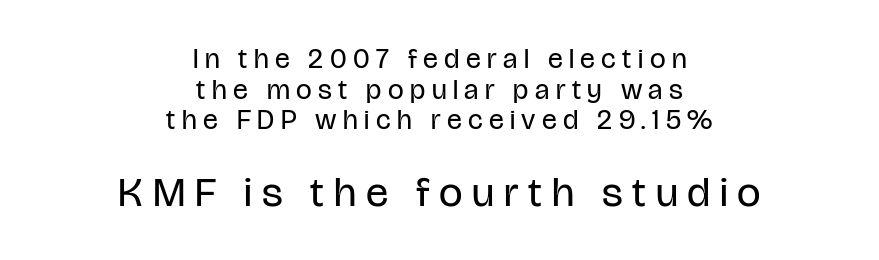
Look at the glyph heights: the lower group is clearly the bigger setting. If you measured baseline to baseline, you'd find a short distance. Here the designer chose a conventional face with non-uniform glyph widths. Serifs: no, the terminals of the letterforms are clean. The letterforms sit at book weight or below. Nobody drew a line under any word here.
